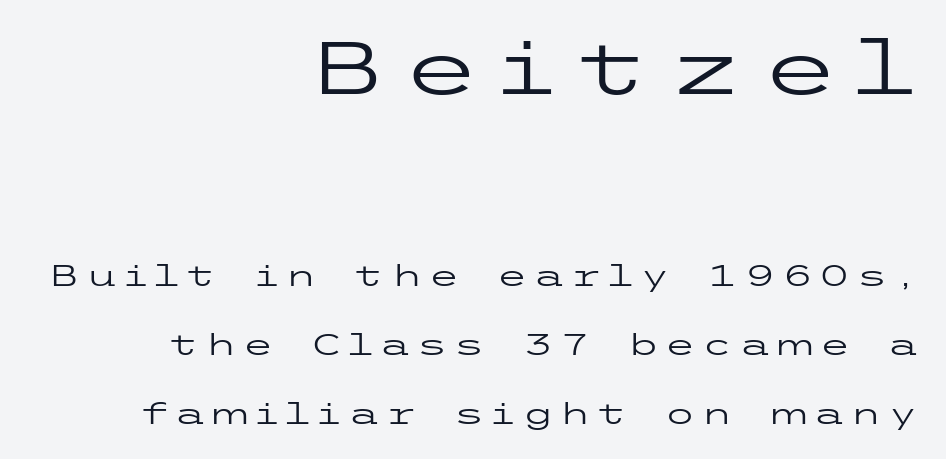
Q: Is the text bold? A: No.
Q: Is the text italic (slanted)? A: No, it is upright.
Q: Is the typeface a serif or a sans-serif typeface? A: Sans-serif.
Q: Is the text underlined? A: No.
Q: How is the paragraph aligned? A: Right-aligned.
Q: Is the spacing between lines tight, normal or loose? A: Loose.
Q: Which block of text is set in a larger size, the first (top) or the second (bottom)? A: The first (top) one.
Q: Width (condensed, normal, or wide)? A: Wide.
Q: Stroke contrast? A: Low.
Q: x-height? A: Medium.
